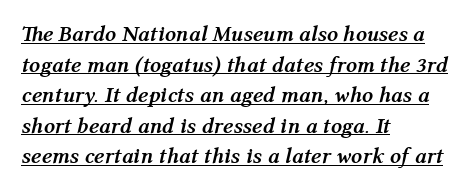
A student would call this left alignment; a typographer would say flush left, rag right. A continuous stroke trails under the words, as in a hyperlink. The tracking reads as untouched default to a designer's eye. This sample keeps an unexceptional amount of space between lines.
